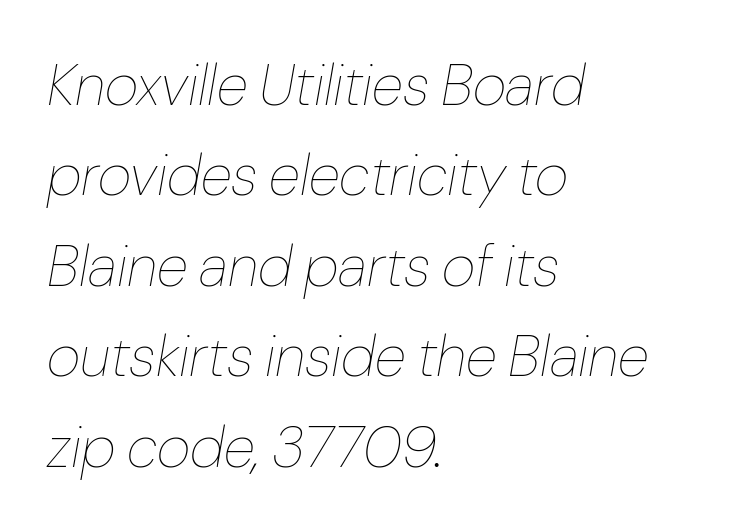
{"italic": "yes", "lean": "right", "slant_degrees": 10, "bold": "no", "weight": "thin", "width": "normal", "stroke_contrast": "low", "x_height": "medium", "monospaced": "no", "underline": "no", "align": "left", "line_spacing": "normal", "line_spacing_ratio": 1.56, "letter_spacing": "normal", "letter_spacing_em": 0.0, "glyph_px": 58}
